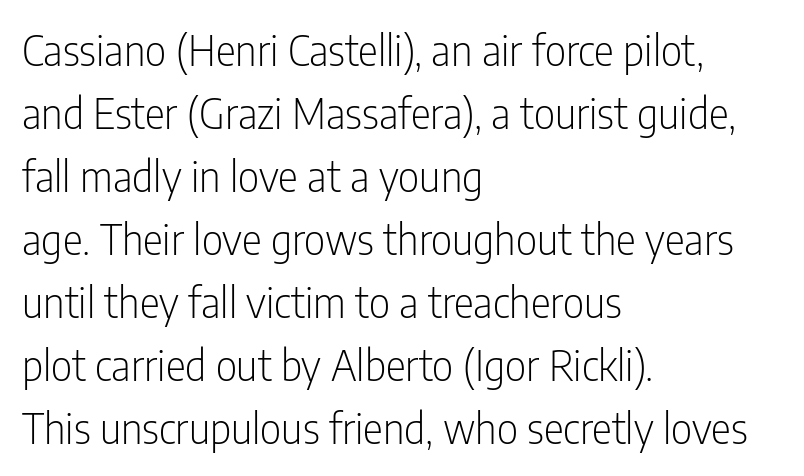
If you drew a line through each stem, it would be perfectly vertical. The line texture is even and compact thanks to regular tracking. Honestly, the row spacing looks completely unremarkable. Classification — sans serif.
